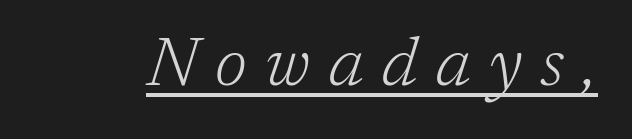
Q: Is the text bold? A: No.
Q: Is the text italic (slanted)? A: Yes, it leans right by about 17 degrees.
Q: Is the typeface a serif or a sans-serif typeface? A: Serif.
Q: Is the text underlined? A: Yes.
Q: Is the spacing between letters normal or unusually wide? A: Unusually wide.
Q: Width (condensed, normal, or wide)? A: Normal.
Q: Stroke contrast? A: Low.
Q: x-height? A: Medium.
Q: Monospaced? A: No.
